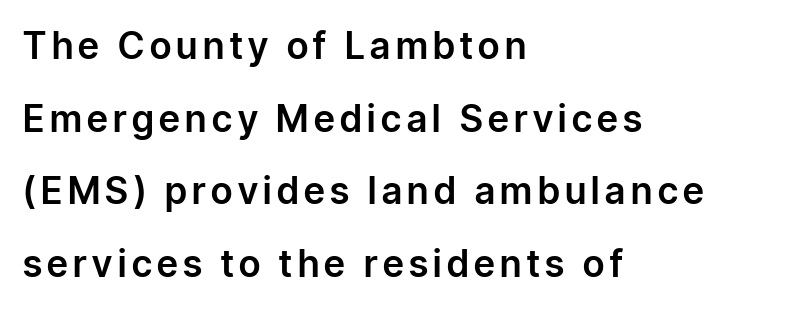
The image shows 37 px sans-serif type, upright; set left-aligned, loose line spacing (1.96x), not underlined; low stroke contrast and a medium x-height.
